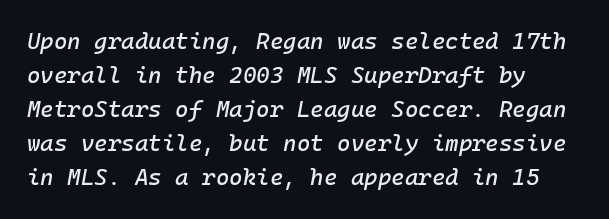
{"italic": "yes", "lean": "right", "slant_degrees": 10, "underline": "no", "align": "left", "line_spacing": "normal", "line_spacing_ratio": 1.48, "letter_spacing": "normal", "letter_spacing_em": 0.0, "glyph_px": 23}
